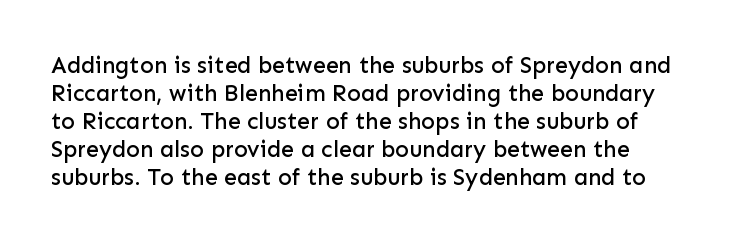
Q: Is the text italic (slanted)? A: No, it is upright.
Q: Is the text underlined? A: No.
Q: Is the spacing between letters normal or unusually wide? A: Normal.
